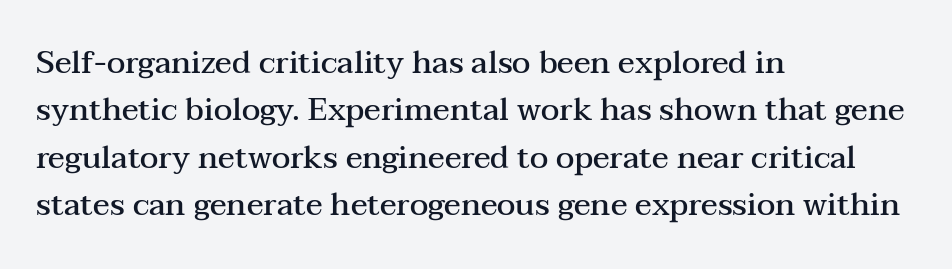
The baseline area is clear. Is this a fixed-width face? No — the glyphs have proportional, varying widths. Designer's note — italics off, roman on. Regular leading. The rendering anchors every line to the left-hand side. Spacing between characters is what you'd get straight out of the box.
